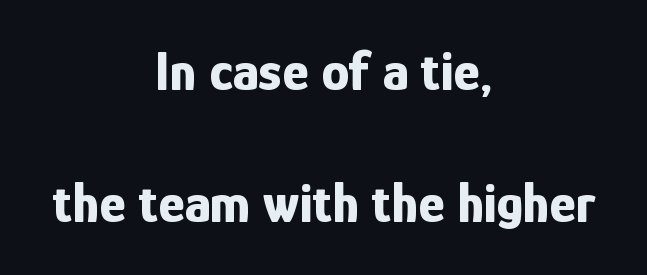
Q: Is the text bold? A: Yes.
Q: Is the text italic (slanted)? A: No, it is upright.
Q: Is the typeface a serif or a sans-serif typeface? A: Sans-serif.
Q: Is the text underlined? A: No.
Q: How is the paragraph aligned? A: Centered.
Q: Is the spacing between letters normal or unusually wide? A: Normal.
Q: Is the spacing between lines tight, normal or loose? A: Loose.
Q: Width (condensed, normal, or wide)? A: Condensed.
Q: Stroke contrast? A: Low.
Q: x-height? A: Medium.
Q: Monospaced? A: No.
